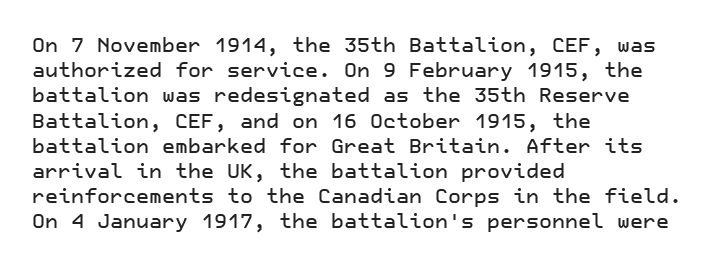
{"italic": "no", "underline": "no", "align": "left", "line_spacing": "normal", "line_spacing_ratio": 1.26, "letter_spacing": "normal", "letter_spacing_em": 0.0, "glyph_px": 20}
